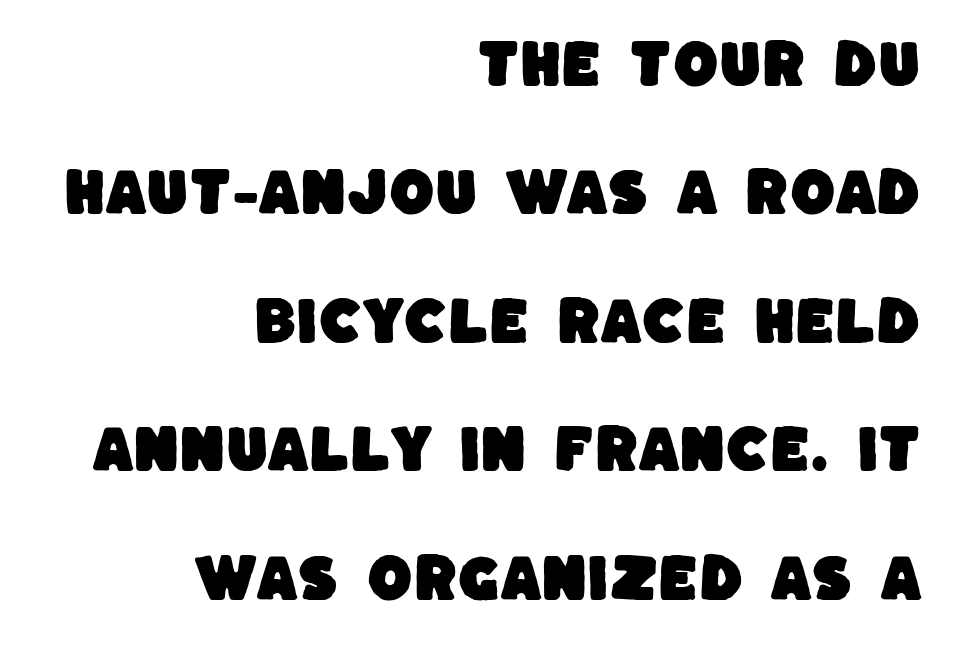
{"serif": "no", "width": "normal", "stroke_contrast": "low", "x_height": "large", "monospaced": "no", "underline": "no", "align": "right", "line_spacing": "loose", "line_spacing_ratio": 2.47, "letter_spacing": "normal", "letter_spacing_em": 0.0, "glyph_px": 52}
